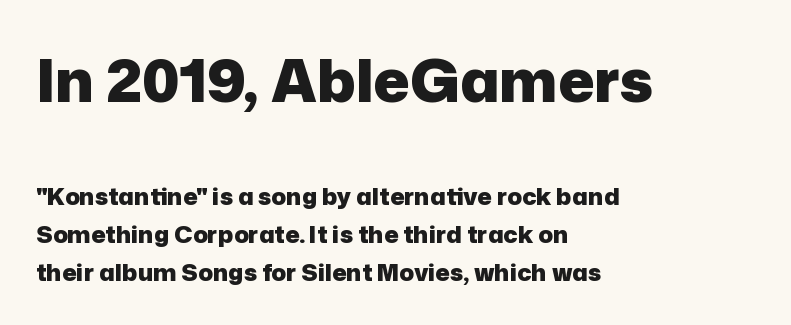
{"serif": "no", "italic": "no", "bold": "yes", "weight": "heavy", "width": "normal", "stroke_contrast": "low", "x_height": "medium", "monospaced": "no", "underline": "no", "align": "left", "line_spacing": "normal", "line_spacing_ratio": 1.57, "letter_spacing": "normal", "letter_spacing_em": 0.0, "larger_block": "first", "size_ratio": 2.5, "glyph_px": 60}
